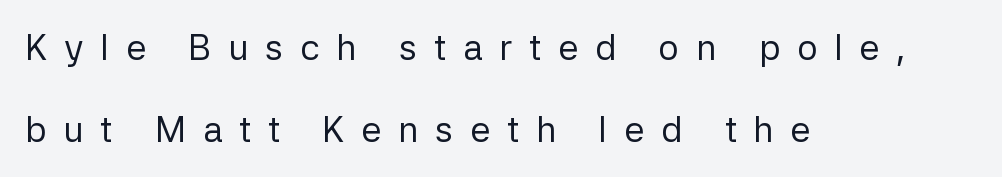
{"serif": "no", "italic": "no", "bold": "no", "weight": "regular", "width": "normal", "stroke_contrast": "low", "x_height": "medium", "monospaced": "no", "underline": "no", "align": "left", "line_spacing": "loose", "line_spacing_ratio": 2.29, "letter_spacing": "wide", "letter_spacing_em": 0.47, "glyph_px": 36}
